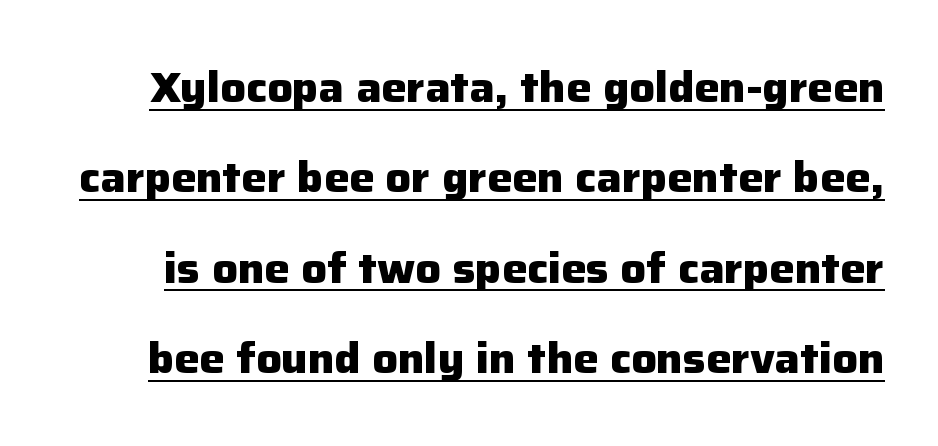
{"serif": "no", "italic": "no", "bold": "yes", "weight": "heavy", "width": "normal", "stroke_contrast": "low", "x_height": "medium", "monospaced": "no", "underline": "yes", "line_spacing": "loose", "line_spacing_ratio": 2.15, "letter_spacing": "normal", "letter_spacing_em": 0.0, "glyph_px": 42}
